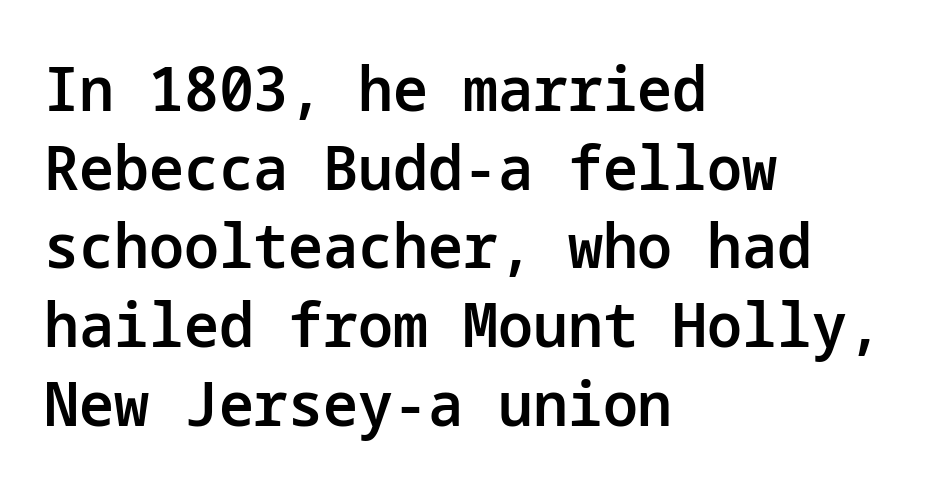
Q: Is the text bold? A: Semi-bold.
Q: Is the text italic (slanted)? A: No, it is upright.
Q: Is the typeface a serif or a sans-serif typeface? A: Sans-serif.
Q: Is the text underlined? A: No.
Q: How is the paragraph aligned? A: Left-aligned.
Q: Is the spacing between letters normal or unusually wide? A: Normal.
Q: Is the spacing between lines tight, normal or loose? A: Normal.
Q: Width (condensed, normal, or wide)? A: Normal.
Q: Stroke contrast? A: Low.
Q: x-height? A: Medium.
